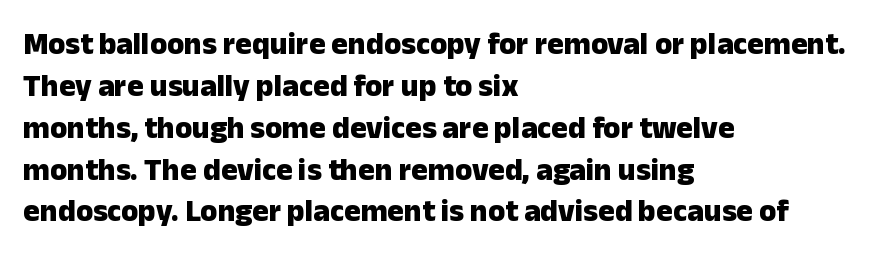
Q: Is the text bold? A: Yes.
Q: Is the text italic (slanted)? A: No, it is upright.
Q: Is the typeface a serif or a sans-serif typeface? A: Sans-serif.
Q: Is the text underlined? A: No.
Q: How is the paragraph aligned? A: Left-aligned.
Q: Is the spacing between letters normal or unusually wide? A: Normal.
Q: Is the spacing between lines tight, normal or loose? A: Normal.
Q: Width (condensed, normal, or wide)? A: Normal.
Q: Stroke contrast? A: Low.
Q: x-height? A: Medium.
Q: Monospaced? A: No.
